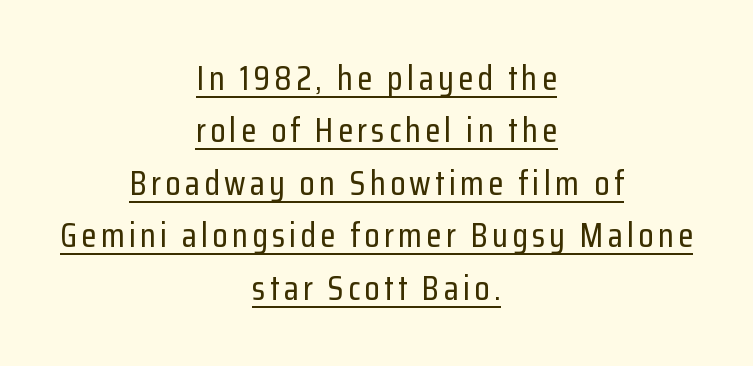
Q: Is the text italic (slanted)? A: No, it is upright.
Q: Is the typeface a serif or a sans-serif typeface? A: Sans-serif.
Q: Is the text underlined? A: Yes.
Q: How is the paragraph aligned? A: Centered.
Q: Is the spacing between lines tight, normal or loose? A: Normal.
Q: Width (condensed, normal, or wide)? A: Condensed.
Q: Stroke contrast? A: Low.
Q: x-height? A: Medium.
Q: Monospaced? A: No.
